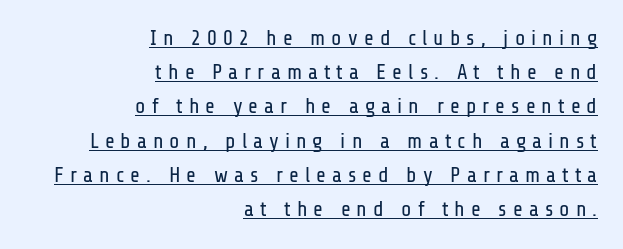
The image shows 21 px text type, upright; set right-aligned, normal line spacing (1.63x), unusually wide letter spacing (+0.29 em), underlined.
